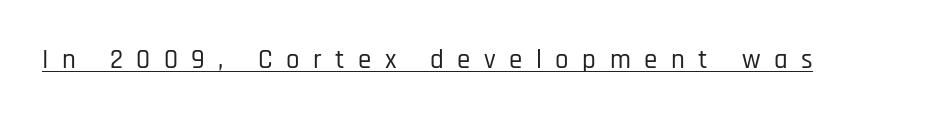
{"italic": "no", "underline": "yes", "letter_spacing": "wide", "letter_spacing_em": 0.5, "glyph_px": 27}
